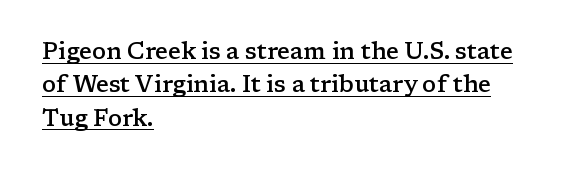
Q: Is the text bold? A: Semi-bold.
Q: Is the text italic (slanted)? A: No, it is upright.
Q: Is the text underlined? A: Yes.
Q: How is the paragraph aligned? A: Left-aligned.
Q: Is the spacing between letters normal or unusually wide? A: Normal.
Q: Is the spacing between lines tight, normal or loose? A: Normal.
